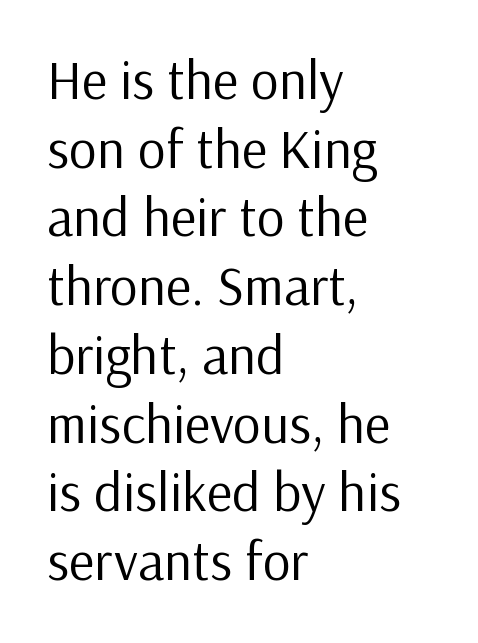
The image shows 55 px regular-weight sans-serif type, upright; set left-aligned, normal line spacing (1.25x), normal letter spacing, not underlined; low stroke contrast and a medium x-height.
